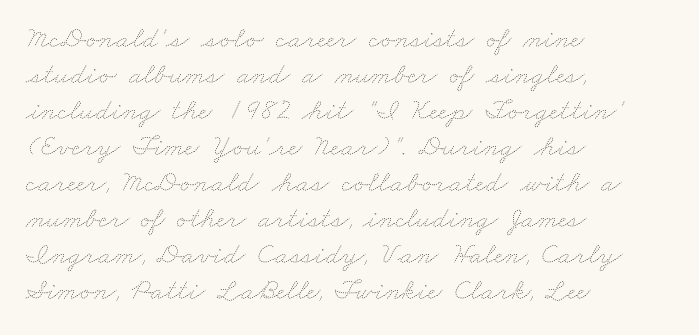
The rendering uses natural spacing where letterforms have individual widths. Each row of text sits above clean, open space. No letter is thick-stroked: the sample isn't bold. Horizontally, the lines are justified to the leading edge only.
